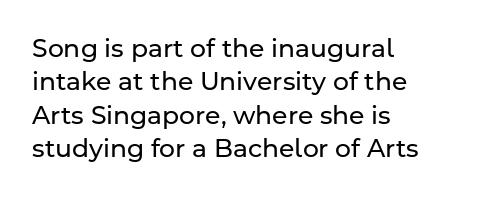
Q: Is the text bold? A: No.
Q: Is the text italic (slanted)? A: No, it is upright.
Q: Is the text underlined? A: No.
Q: How is the paragraph aligned? A: Left-aligned.
Q: Is the spacing between letters normal or unusually wide? A: Normal.
Q: Is the spacing between lines tight, normal or loose? A: Normal.
